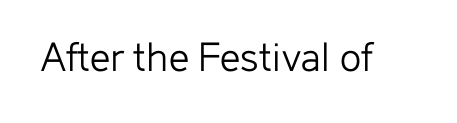
The text was rendered using a sans face with plain stroke endings. Tracking value appears to be zero — textbook default spacing. The cut favours lightness, reaching ordinary text weight at its darkest. This is the regular roman posture of the typeface. Spacing verdict: proportional, widths tailored to each character.
